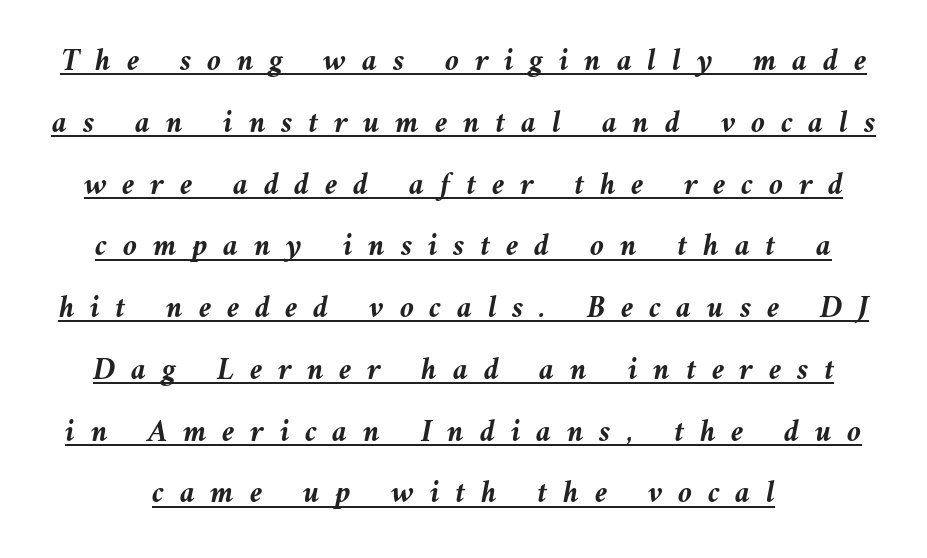
The image shows 32 px semibold type, italic (leaning left); set loose line spacing (1.93x), unusually wide letter spacing (+0.49 em), underlined; medium stroke contrast and a medium x-height.
